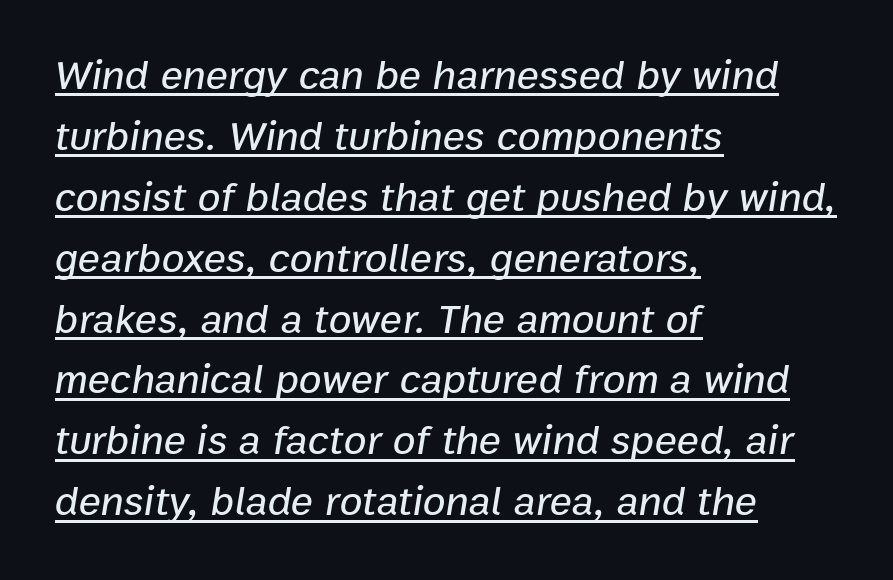
The ragged edge is on the right, which tells us the setting is flush left. Students, observe: this is what conventionally led text looks like. Has an underline been added? It has. The face used here has a pronounced slope to its letters. Glyph-to-glyph distance matches everyday printed text. Note the varied advance widths — an 'i' is clearly narrower than an 'm'.
